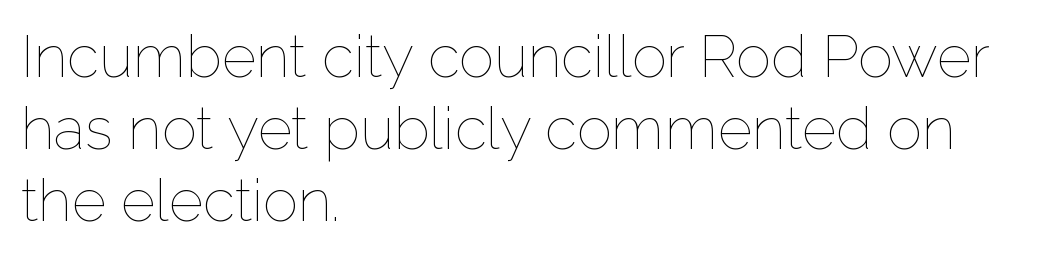
Q: Is the text bold? A: No.
Q: Is the text italic (slanted)? A: No, it is upright.
Q: Is the text underlined? A: No.
Q: How is the paragraph aligned? A: Left-aligned.
Q: Is the spacing between letters normal or unusually wide? A: Normal.
Q: Width (condensed, normal, or wide)? A: Normal.
Q: Stroke contrast? A: Low.
Q: x-height? A: Medium.
Q: Monospaced? A: No.
